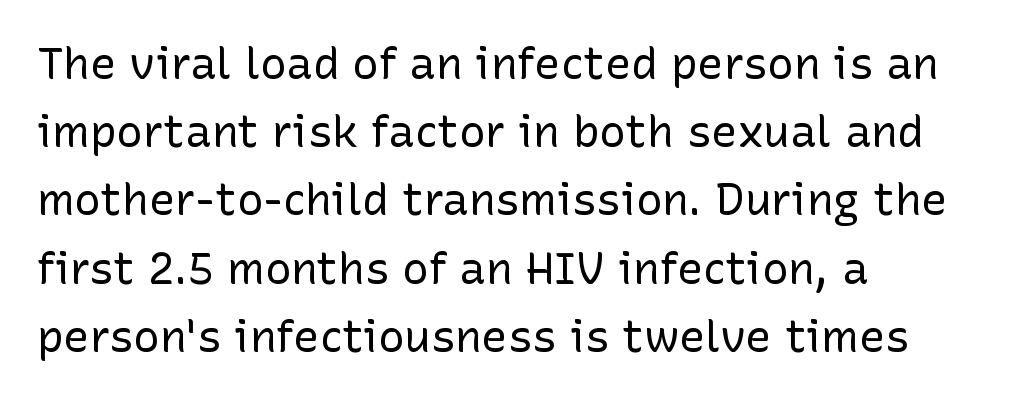
The type family on display is of the sans-serif kind. Honestly, there is no underline to notice here at all. Looks like regular typesetting: each glyph gets only the width it needs. The lettering stays uniformly vertical, giving the passage a roman look. What's the leading like? Ordinary, nothing unusual.
